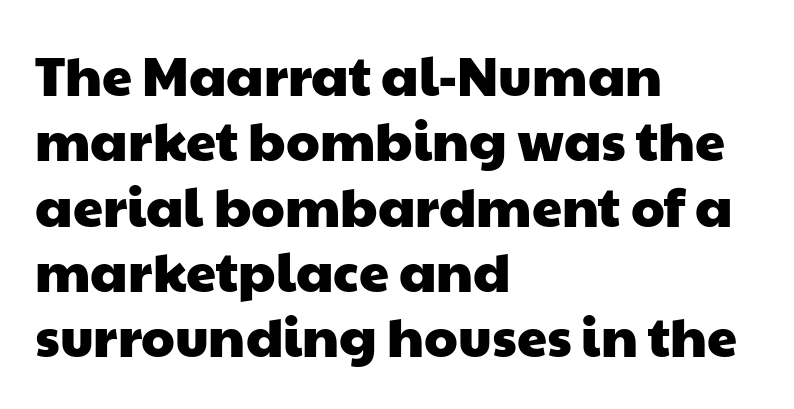
The designer went with a sans here, leaving each stem footless. Think of a printed novel: that variable character pitch is what you see here. In CSS terms this would be text-align: left. Just letters on the line, the space beneath them empty. Glyph-to-glyph distance matches everyday printed text.
